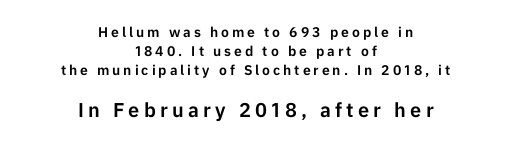
The image shows 20 px text type, upright; set centered, normal line spacing (1.37x), unusually wide letter spacing (+0.21 em), not underlined; the second (bottom) block is 1.43x larger.
